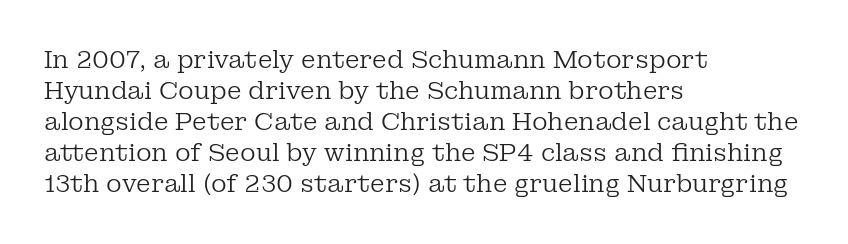
The image shows 24 px text type, upright; set left-aligned, normal line spacing (1.29x), normal letter spacing, not underlined.
